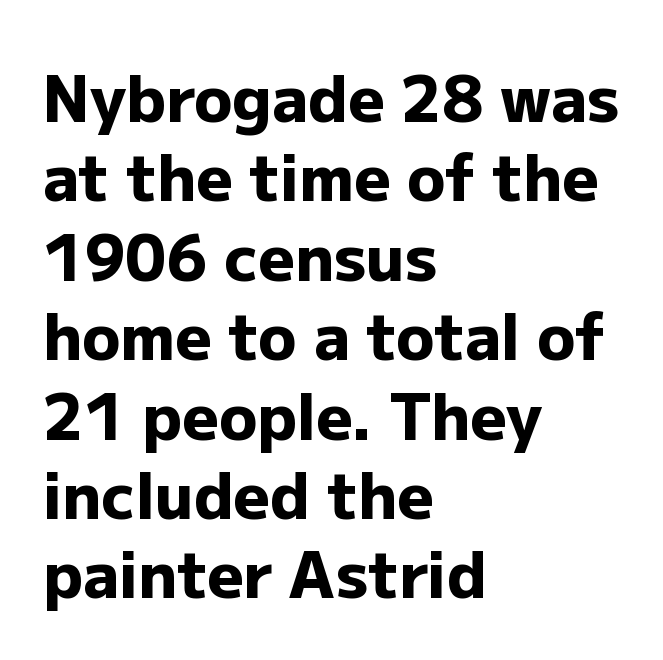
The image shows 63 px heavy sans-serif type, upright; set left-aligned, normal line spacing (1.26x), normal letter spacing, not underlined; low stroke contrast and a medium x-height.
